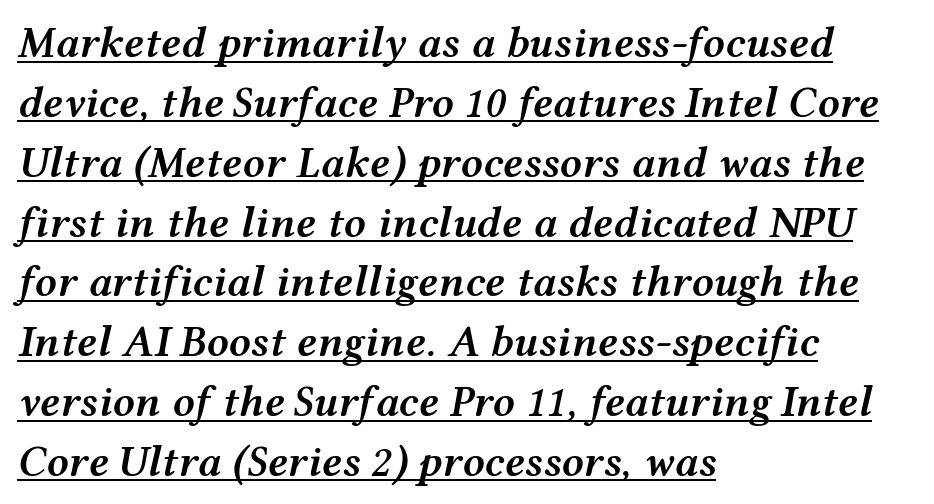
The rendering uses natural spacing where letterforms have individual widths. Every row of glyphs begins at an identical x-position on the left. No extra tracking has been applied to these lines. A typesetter would call this leading conventional body-copy spacing.
